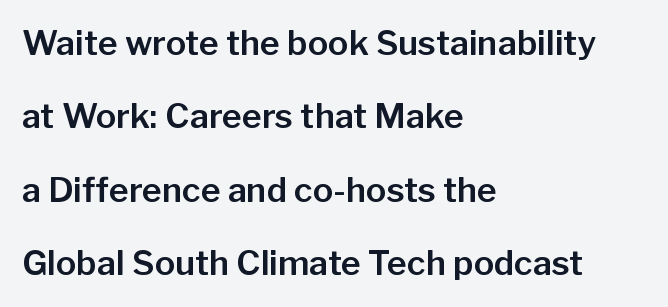
Q: Is the text italic (slanted)? A: No, it is upright.
Q: Is the typeface a serif or a sans-serif typeface? A: Sans-serif.
Q: Is the text underlined? A: No.
Q: How is the paragraph aligned? A: Left-aligned.
Q: Is the spacing between letters normal or unusually wide? A: Normal.
Q: Is the spacing between lines tight, normal or loose? A: Loose.
Q: Width (condensed, normal, or wide)? A: Normal.
Q: Stroke contrast? A: Low.
Q: x-height? A: Medium.
Q: Monospaced? A: No.
